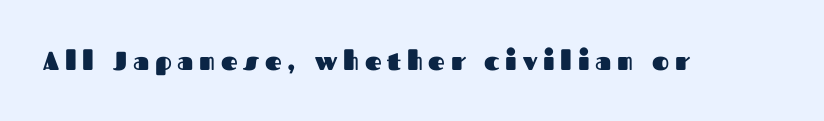
{"italic": "no", "bold": "yes", "underline": "no", "letter_spacing": "wide", "letter_spacing_em": 0.22, "glyph_px": 26}
